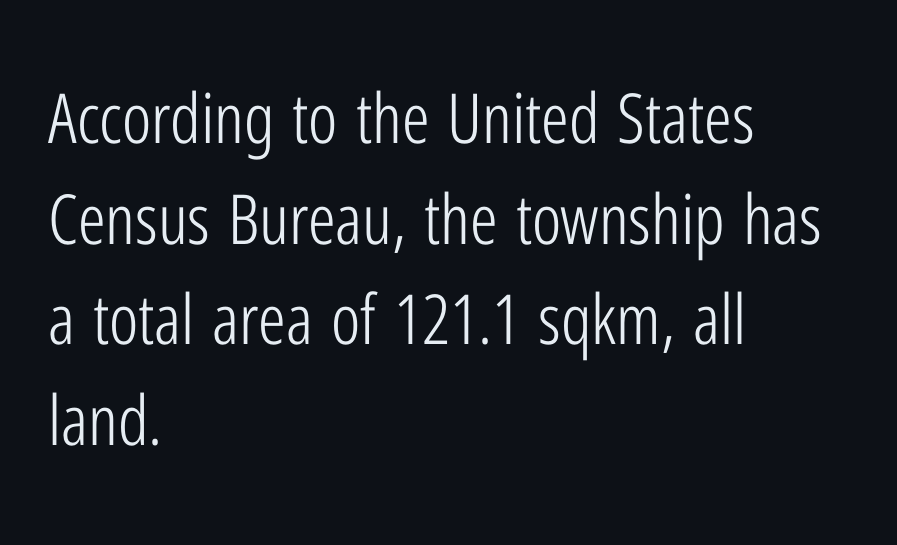
{"serif": "no", "italic": "no", "bold": "no", "weight": "light", "width": "condensed", "stroke_contrast": "low", "x_height": "medium", "monospaced": "no", "underline": "no", "align": "left", "line_spacing": "normal", "line_spacing_ratio": 1.46, "letter_spacing": "normal", "letter_spacing_em": 0.0, "glyph_px": 69}
